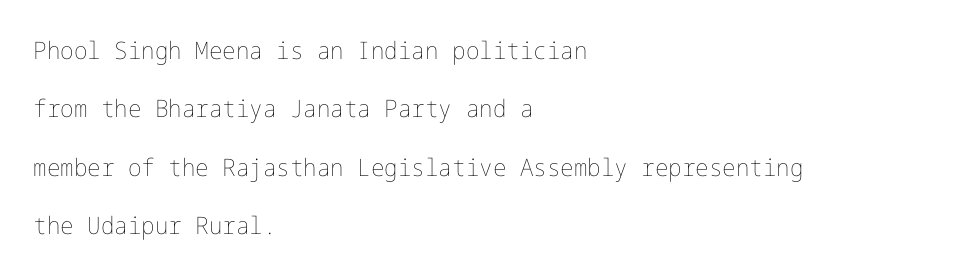
Q: Is the text bold? A: No.
Q: Is the text italic (slanted)? A: No, it is upright.
Q: Is the text underlined? A: No.
Q: How is the paragraph aligned? A: Left-aligned.
Q: Is the spacing between letters normal or unusually wide? A: Normal.
Q: Is the spacing between lines tight, normal or loose? A: Loose.
